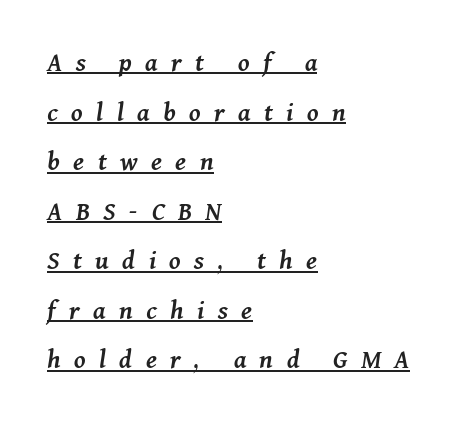
Q: Is the text bold? A: Semi-bold.
Q: Is the text italic (slanted)? A: Yes, it leans right by about 11 degrees.
Q: Is the text underlined? A: Yes.
Q: How is the paragraph aligned? A: Left-aligned.
Q: Is the spacing between letters normal or unusually wide? A: Unusually wide.
Q: Width (condensed, normal, or wide)? A: Normal.
Q: Stroke contrast? A: Medium.
Q: x-height? A: Medium.
Q: Monospaced? A: No.
